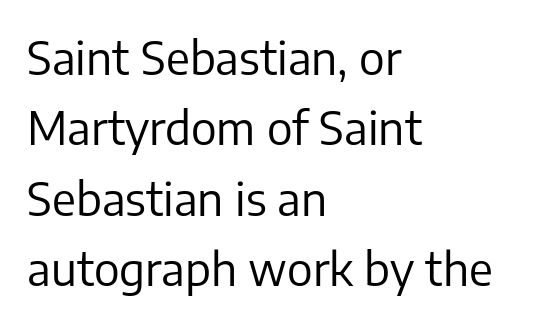
{"serif": "no", "italic": "no", "bold": "no", "weight": "regular", "width": "normal", "stroke_contrast": "low", "x_height": "medium", "monospaced": "no", "underline": "no", "align": "left", "line_spacing": "normal", "line_spacing_ratio": 1.53, "letter_spacing": "normal", "letter_spacing_em": 0.0, "glyph_px": 46}
